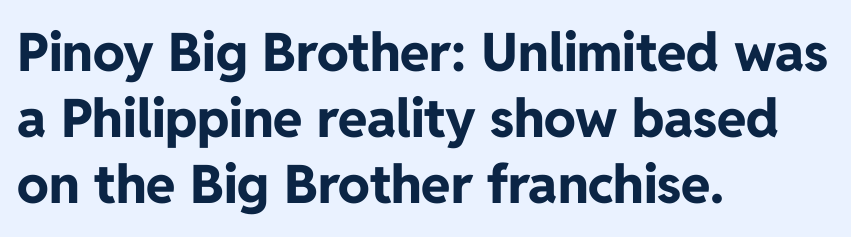
Q: Is the text bold? A: Yes.
Q: Is the text italic (slanted)? A: No, it is upright.
Q: Is the typeface a serif or a sans-serif typeface? A: Sans-serif.
Q: Is the text underlined? A: No.
Q: How is the paragraph aligned? A: Left-aligned.
Q: Is the spacing between letters normal or unusually wide? A: Normal.
Q: Is the spacing between lines tight, normal or loose? A: Normal.
Q: Width (condensed, normal, or wide)? A: Normal.
Q: Stroke contrast? A: Low.
Q: x-height? A: Medium.
Q: Monospaced? A: No.
